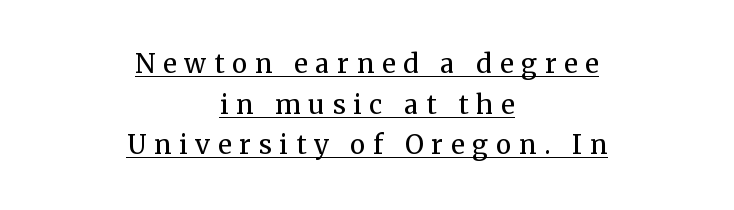
Honestly, the letter spacing is so wide it's the main thing you notice. The space between consecutive lines is moderate. Every word sits above its own underline. The letters look calm and open, with moderate or lighter stems.
